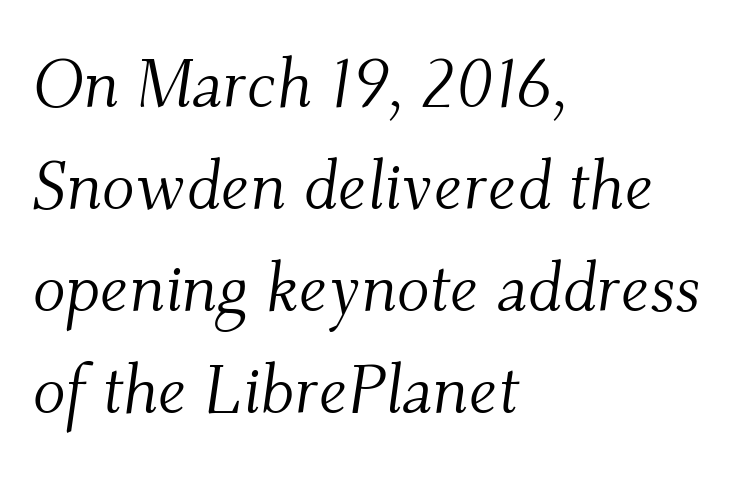
The image shows 68 px light serif type, italic (leaning right); set left-aligned, normal line spacing (1.5x), normal letter spacing, not underlined; medium stroke contrast and a small x-height.
